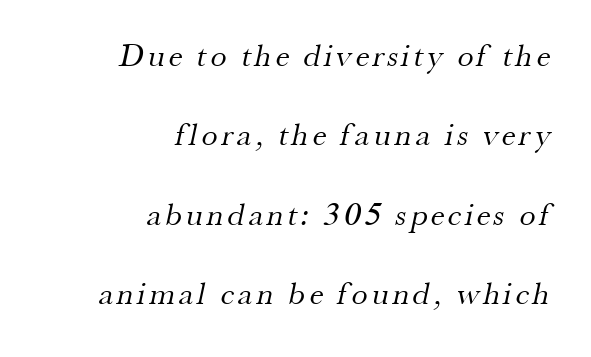
Q: Is the text bold? A: No.
Q: Is the typeface a serif or a sans-serif typeface? A: Serif.
Q: Is the text underlined? A: No.
Q: How is the paragraph aligned? A: Right-aligned.
Q: Is the spacing between lines tight, normal or loose? A: Loose.
Q: Width (condensed, normal, or wide)? A: Normal.
Q: Stroke contrast? A: Medium.
Q: x-height? A: Small.
Q: Monospaced? A: No.
